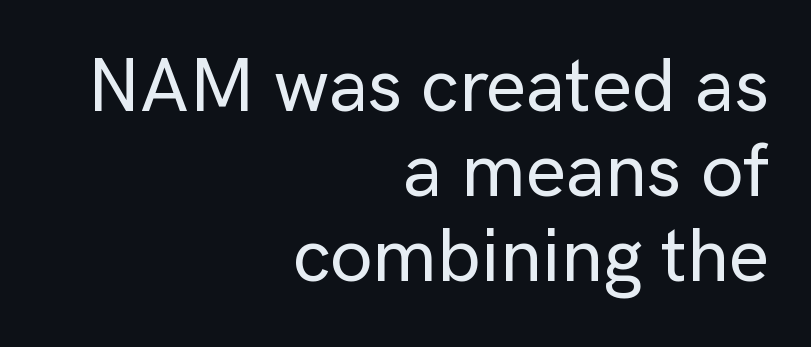
Unlike a traditional serif, this face leaves its strokes unadorned. The typography opts for an upright posture over an oblique one. The passage shown stacks its lines with hardly any gap. The rendering keeps characters at their native spacing. The area under the type is left untouched.
